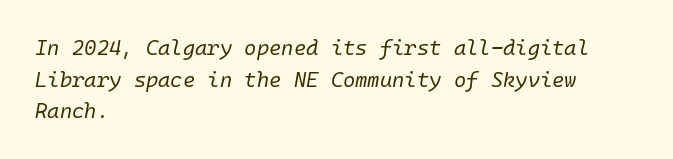
{"italic": "yes", "lean": "right", "slant_degrees": 10, "bold": "no", "underline": "no", "align": "left", "line_spacing": "normal", "line_spacing_ratio": 1.51, "letter_spacing": "normal", "letter_spacing_em": 0.0, "glyph_px": 21}
